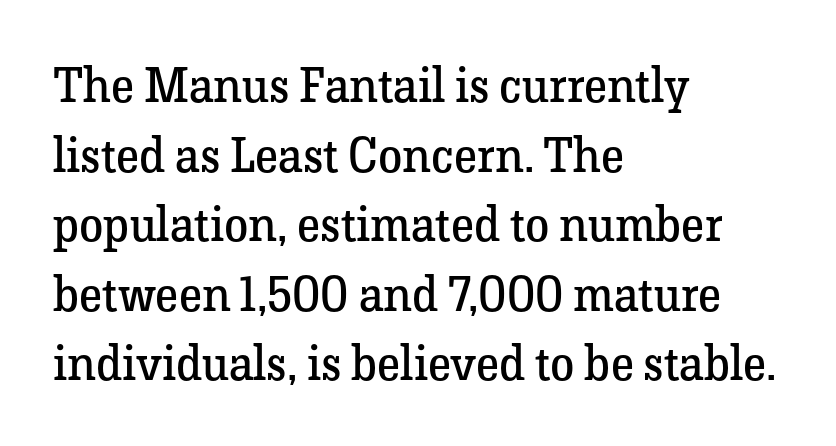
Each letter keeps its own natural width here, so spacing adapts to shape. The passage is arranged the way most books set body copy — flush left. Letters rest on an invisible, unmarked baseline. This sample uses an upright cut, with every glyph sitting square on the baseline. Does the type have serifs? Yes, each stem ends in a small foot. The rows are spaced the way most documents space them.
